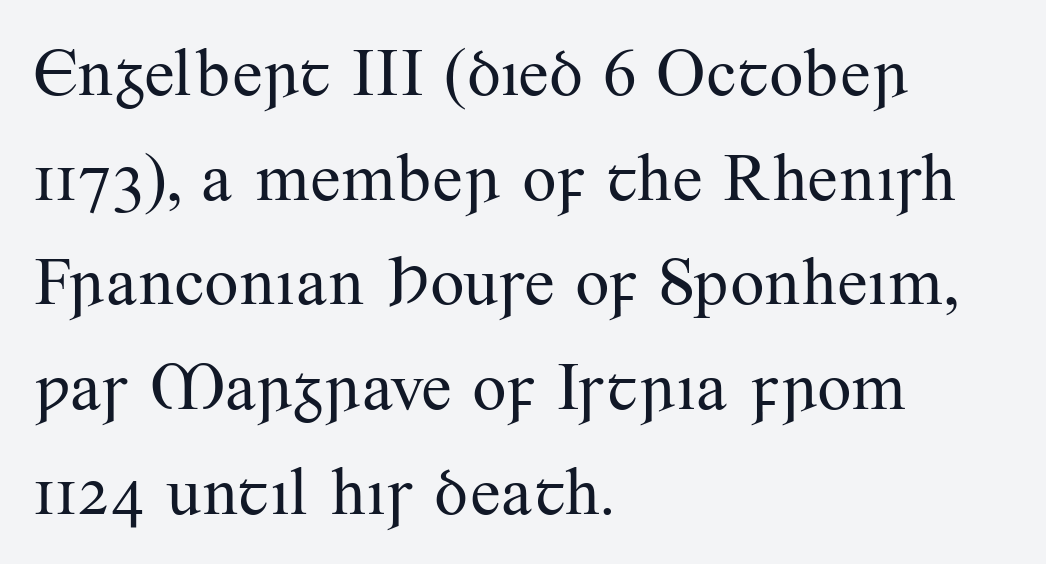
The image shows 68 px regular-weight serif type, upright; set left-aligned, normal line spacing (1.54x), normal letter spacing, not underlined; medium stroke contrast and a small x-height.
